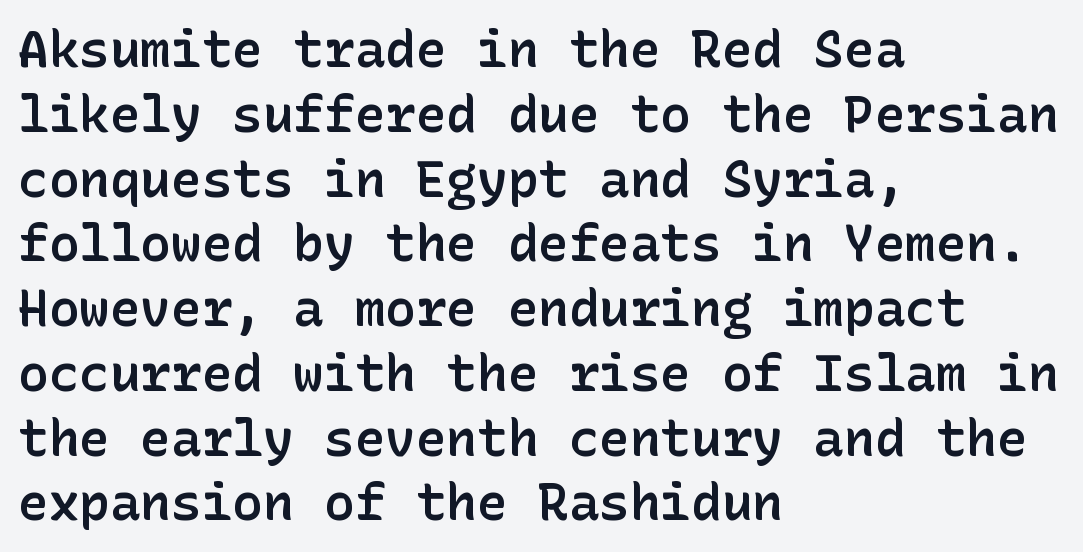
{"serif": "no", "italic": "no", "bold": "semi", "weight": "semibold", "width": "normal", "stroke_contrast": "low", "x_height": "medium", "underline": "no", "align": "left", "line_spacing": "normal", "line_spacing_ratio": 1.27, "letter_spacing": "normal", "letter_spacing_em": 0.0, "glyph_px": 51}
